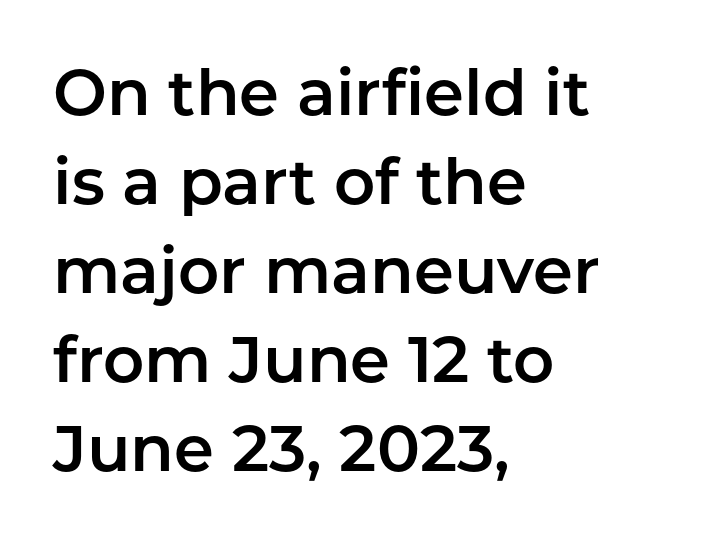
Q: Is the text italic (slanted)? A: No, it is upright.
Q: Is the typeface a serif or a sans-serif typeface? A: Sans-serif.
Q: Is the text underlined? A: No.
Q: How is the paragraph aligned? A: Left-aligned.
Q: Is the spacing between letters normal or unusually wide? A: Normal.
Q: Is the spacing between lines tight, normal or loose? A: Normal.
Q: Width (condensed, normal, or wide)? A: Normal.
Q: Stroke contrast? A: Low.
Q: x-height? A: Medium.
Q: Monospaced? A: No.
